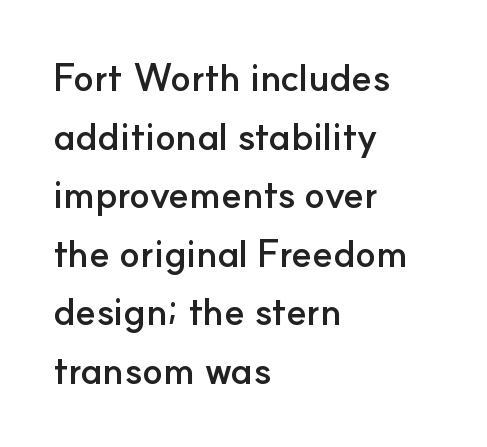
Q: Is the text bold? A: Yes.
Q: Is the text italic (slanted)? A: No, it is upright.
Q: Is the typeface a serif or a sans-serif typeface? A: Sans-serif.
Q: Is the text underlined? A: No.
Q: How is the paragraph aligned? A: Left-aligned.
Q: Is the spacing between letters normal or unusually wide? A: Normal.
Q: Is the spacing between lines tight, normal or loose? A: Normal.
Q: Width (condensed, normal, or wide)? A: Normal.
Q: Stroke contrast? A: Low.
Q: x-height? A: Small.
Q: Monospaced? A: No.
